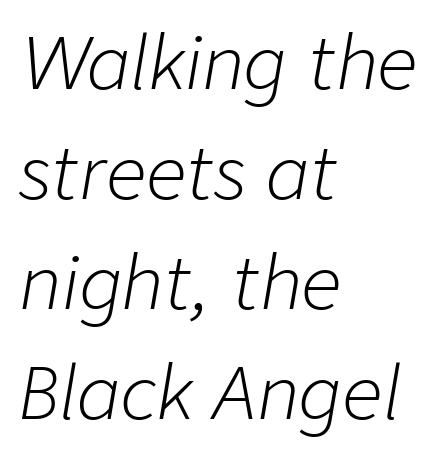
A typesetter would call this proportional, since set widths differ per character. Students, observe: this is what conventionally led text looks like. This is oblique type, the kind used for emphasis or titles. Horizontal alignment here is leftward, the default for most running prose.
